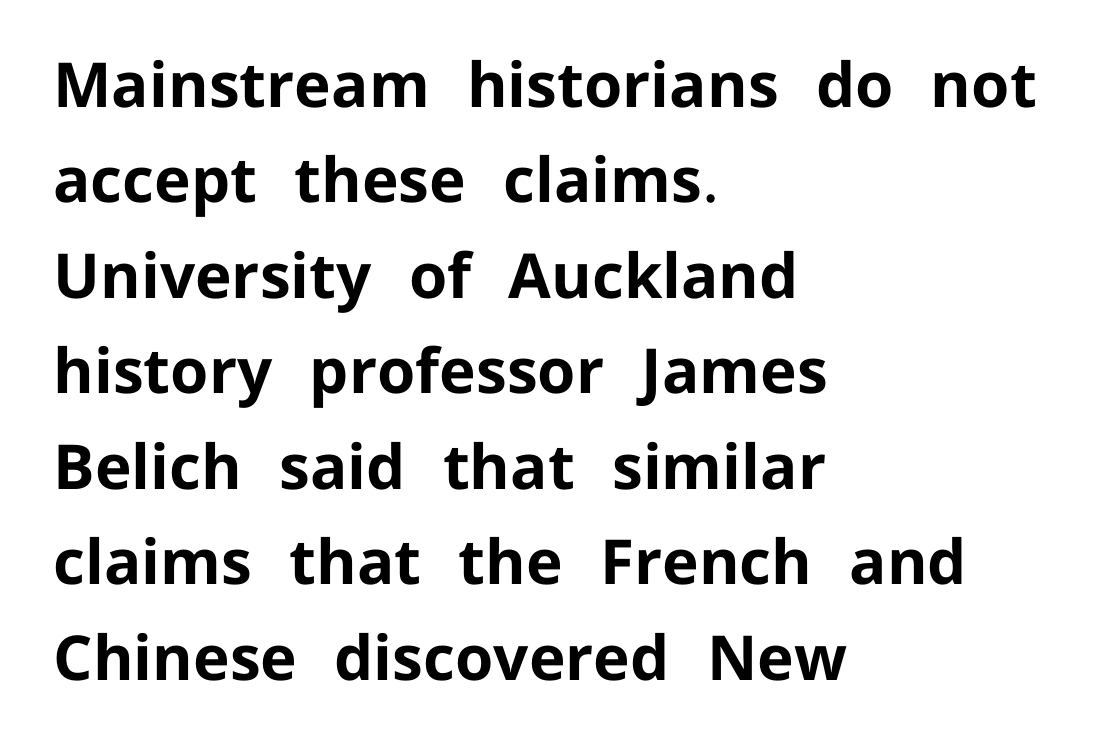
Posture: upright roman. The rendering keeps characters at their native spacing. The paragraph has a hard left edge and a soft right edge. Note: no serifs on the glyphs.
